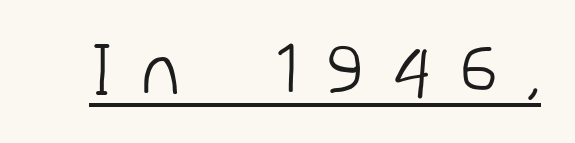
Q: Is the text bold? A: No.
Q: Is the typeface a serif or a sans-serif typeface? A: Sans-serif.
Q: Is the text underlined? A: Yes.
Q: Is the spacing between letters normal or unusually wide? A: Unusually wide.
Q: Width (condensed, normal, or wide)? A: Normal.
Q: Stroke contrast? A: Low.
Q: x-height? A: Medium.
Q: Monospaced? A: No.
